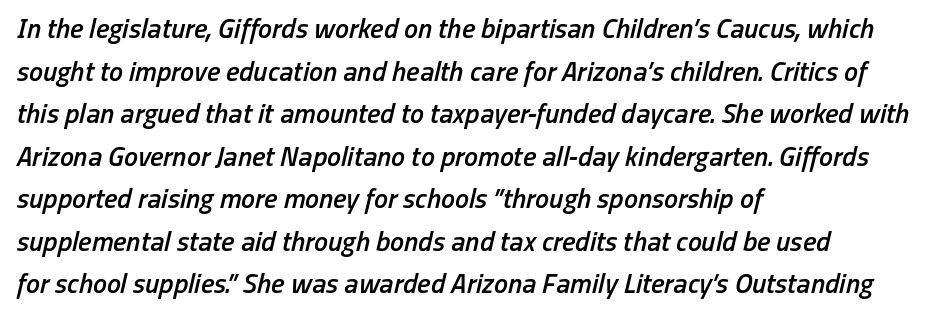
The image shows 28 px semibold, condensed type, italic (leaning right); set left-aligned, normal line spacing (1.52x), normal letter spacing, not underlined; low stroke contrast and a medium x-height.
